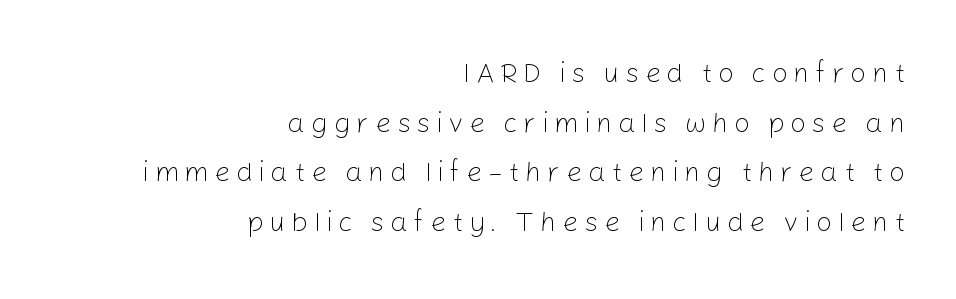
{"serif": "no", "italic": "no", "bold": "no", "weight": "light", "width": "normal", "stroke_contrast": "low", "x_height": "medium", "monospaced": "no", "underline": "no", "align": "right", "line_spacing_ratio": 1.77, "letter_spacing": "wide", "letter_spacing_em": 0.2, "glyph_px": 28}
